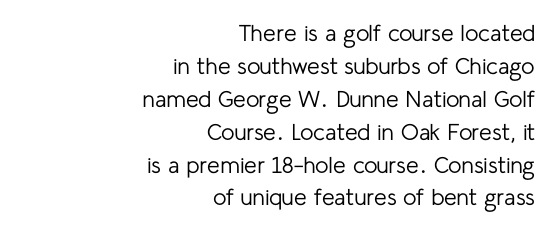
These glyphs show unthickened strokes, regular width or finer. Notice how descenders clear the ascenders below comfortably — that's standard leading. In terms of posture, this sample is upright. Inter-character spacing is left at the font's built-in metrics.
